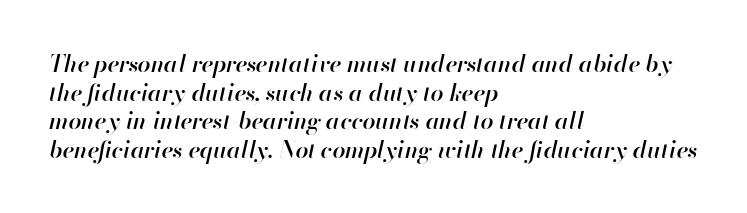
The image shows 23 px text type, italic (leaning right); set left-aligned, normal line spacing (1.25x), normal letter spacing, not underlined.
